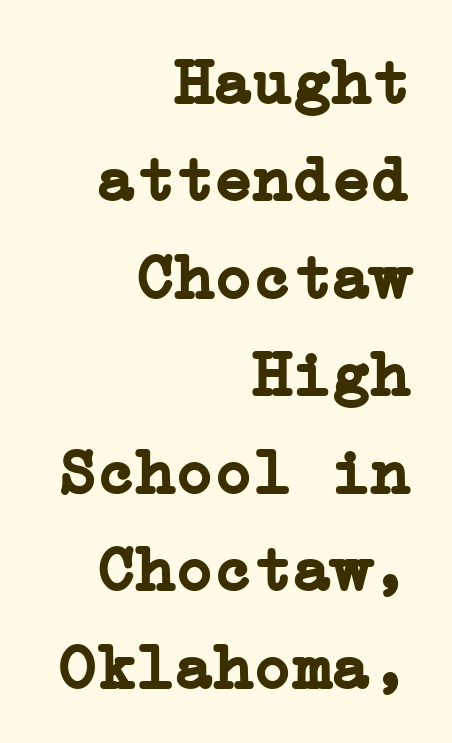
The image shows 65 px semibold serif type, upright; set right-aligned, normal line spacing (1.5x), normal letter spacing, not underlined; low stroke contrast and a medium x-height.
